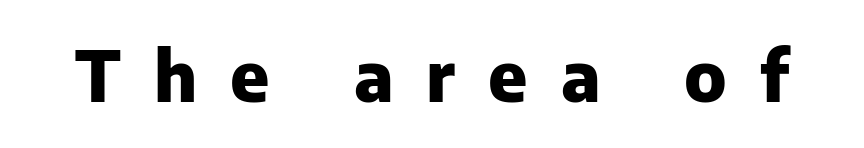
Plain, unruled lines of type. The type is letterspaced generously, with wide tracking. Upright lettering throughout. Looks like regular typesetting: each glyph gets only the width it needs.
